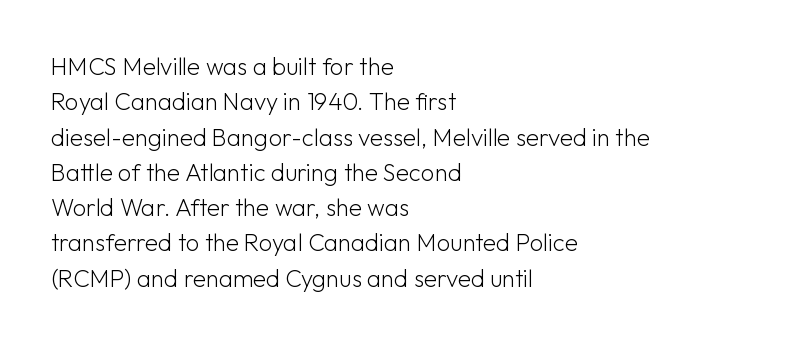
The image shows 24 px text type, upright; set left-aligned, normal line spacing (1.47x), normal letter spacing, not underlined.
